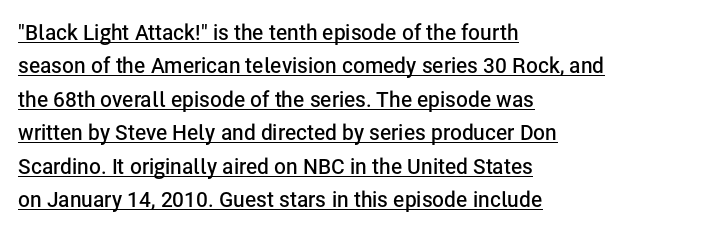
{"italic": "no", "bold": "semi", "underline": "yes", "align": "left", "line_spacing": "normal", "line_spacing_ratio": 1.59, "letter_spacing": "normal", "letter_spacing_em": 0.0, "glyph_px": 21}
